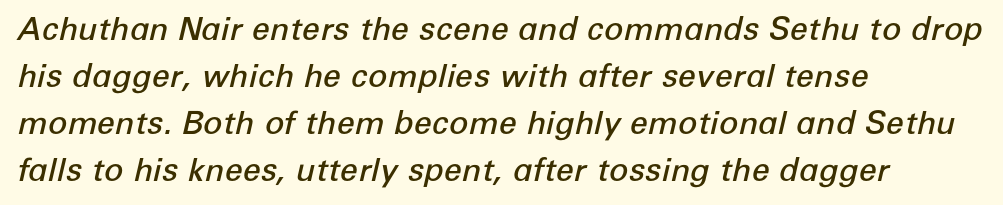
Q: Is the text bold? A: Semi-bold.
Q: Is the text italic (slanted)? A: Yes, it leans right by about 12 degrees.
Q: Is the text underlined? A: No.
Q: How is the paragraph aligned? A: Left-aligned.
Q: Is the spacing between letters normal or unusually wide? A: Normal.
Q: Is the spacing between lines tight, normal or loose? A: Normal.
Q: Width (condensed, normal, or wide)? A: Normal.
Q: Stroke contrast? A: Low.
Q: x-height? A: Medium.
Q: Monospaced? A: No.
